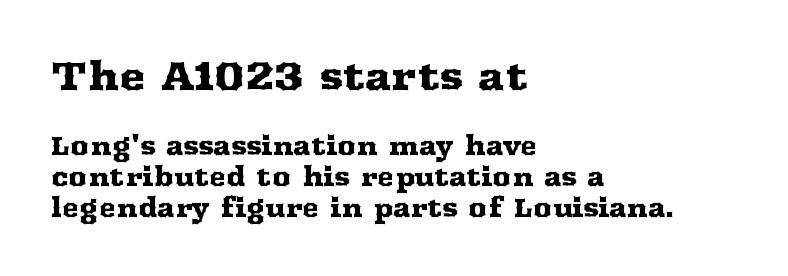
The letters in the upper block stand taller than those in the block below. Proportional: the letters do not fall into vertical columns. The type is set solid horizontally, with unmodified tracking. Horizontally, the lines are justified to the leading edge only. This sample uses an upright cut, with every glyph sitting square on the baseline.
